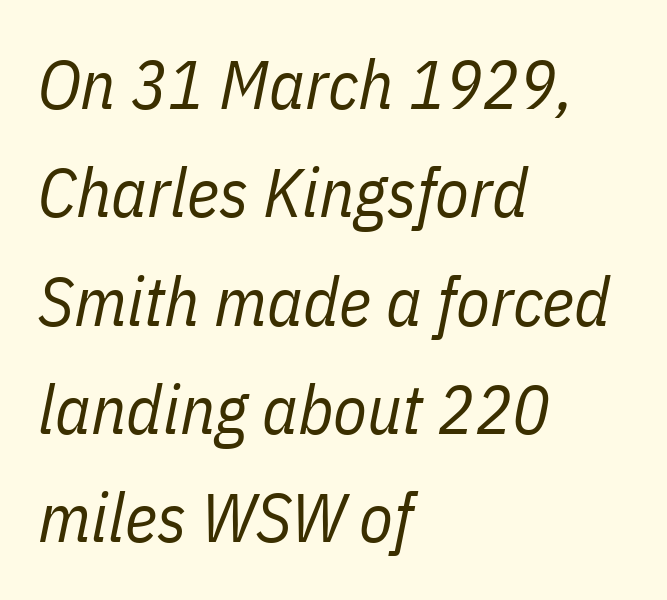
The image shows 69 px regular-weight, condensed type, italic (leaning right); set left-aligned, normal line spacing (1.57x), normal letter spacing, not underlined; low stroke contrast and a medium x-height.
